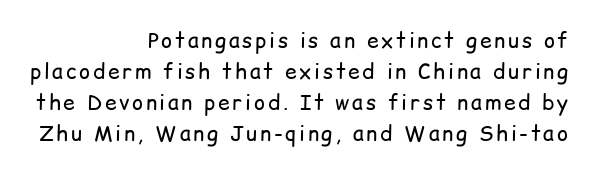
{"italic": "no", "bold": "no", "underline": "no", "align": "right", "line_spacing": "normal", "line_spacing_ratio": 1.48, "glyph_px": 21}
